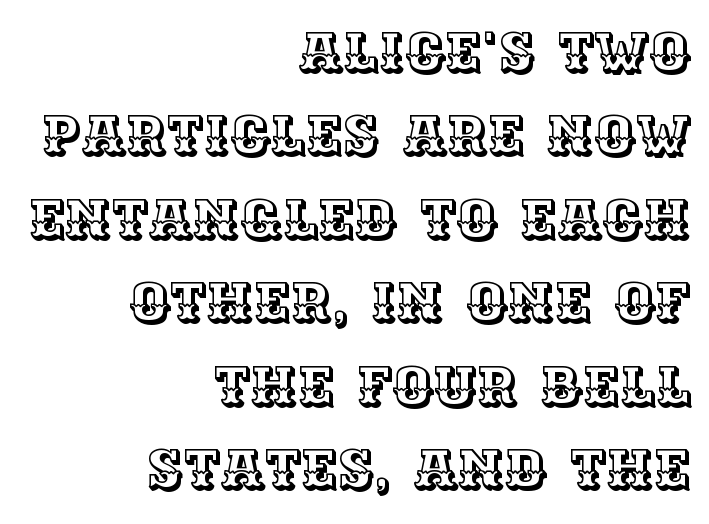
{"italic": "no", "width": "normal", "x_height": "large", "monospaced": "no", "underline": "no", "align": "right", "line_spacing": "normal", "line_spacing_ratio": 1.49, "letter_spacing": "normal", "letter_spacing_em": 0.0, "glyph_px": 56}
